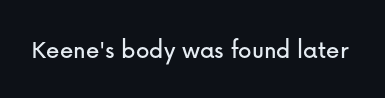
Q: Is the text italic (slanted)? A: No, it is upright.
Q: Is the text underlined? A: No.
Q: Is the spacing between letters normal or unusually wide? A: Normal.
